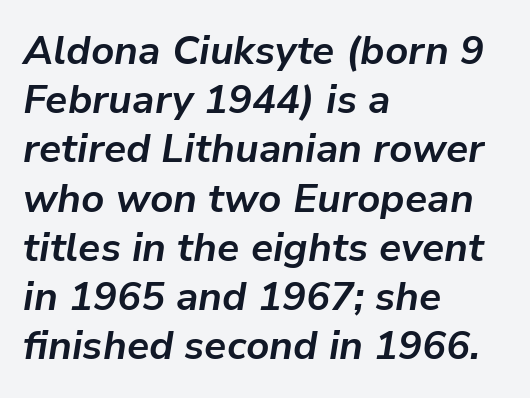
{"italic": "yes", "lean": "right", "slant_degrees": 9, "bold": "yes", "weight": "bold", "width": "normal", "stroke_contrast": "low", "x_height": "medium", "monospaced": "no", "underline": "no", "align": "left", "line_spacing_ratio": 1.23, "letter_spacing": "normal", "letter_spacing_em": 0.0, "glyph_px": 40}
